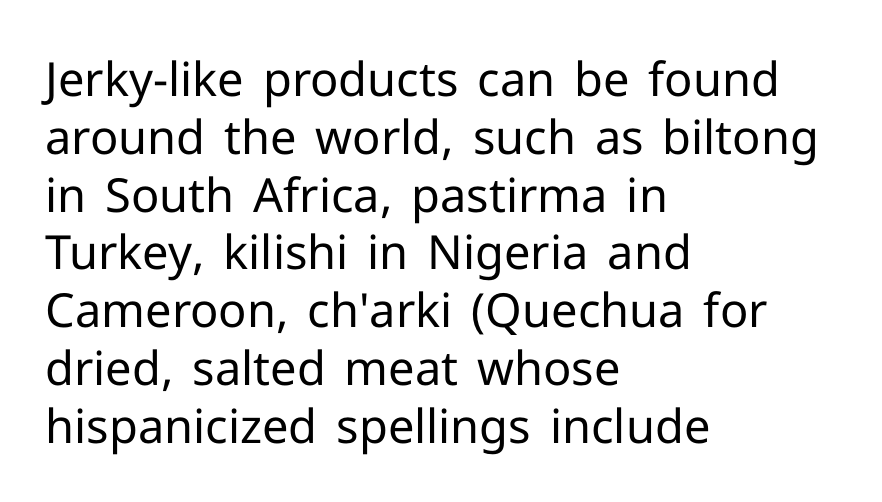
Q: Is the text bold? A: No.
Q: Is the text italic (slanted)? A: No, it is upright.
Q: Is the typeface a serif or a sans-serif typeface? A: Sans-serif.
Q: Is the text underlined? A: No.
Q: How is the paragraph aligned? A: Left-aligned.
Q: Is the spacing between letters normal or unusually wide? A: Normal.
Q: Width (condensed, normal, or wide)? A: Normal.
Q: Stroke contrast? A: Low.
Q: x-height? A: Medium.
Q: Monospaced? A: No.
